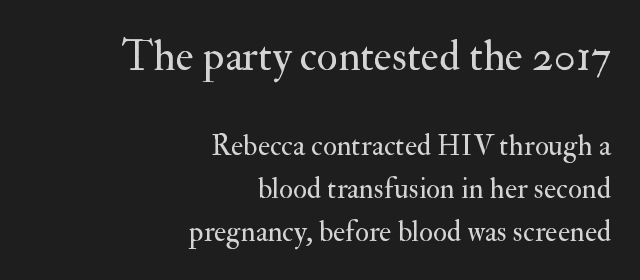
Q: Is the text bold? A: No.
Q: Is the text italic (slanted)? A: No, it is upright.
Q: Is the typeface a serif or a sans-serif typeface? A: Serif.
Q: Is the text underlined? A: No.
Q: How is the paragraph aligned? A: Right-aligned.
Q: Is the spacing between letters normal or unusually wide? A: Normal.
Q: Is the spacing between lines tight, normal or loose? A: Normal.
Q: Which block of text is set in a larger size, the first (top) or the second (bottom)? A: The first (top) one.
Q: Width (condensed, normal, or wide)? A: Normal.
Q: Stroke contrast? A: Medium.
Q: x-height? A: Small.
Q: Monospaced? A: No.
